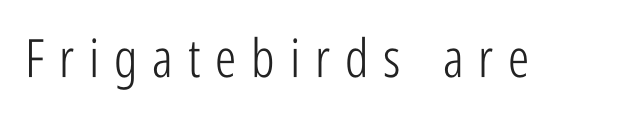
{"serif": "no", "italic": "no", "bold": "no", "weight": "light", "width": "condensed", "stroke_contrast": "low", "x_height": "medium", "monospaced": "no", "underline": "no", "letter_spacing": "wide", "letter_spacing_em": 0.28, "glyph_px": 53}
